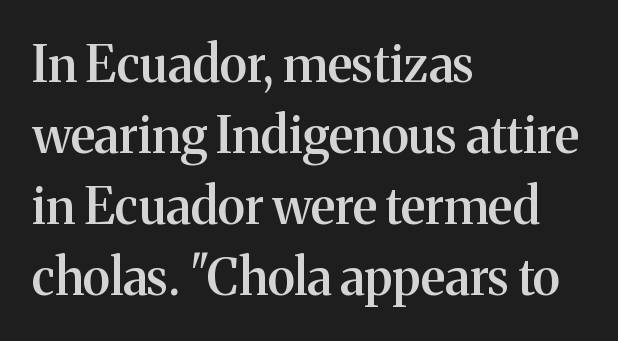
The image shows 50 px semibold serif type, upright; set left-aligned, normal line spacing (1.42x), normal letter spacing, not underlined; medium stroke contrast and a medium x-height.
